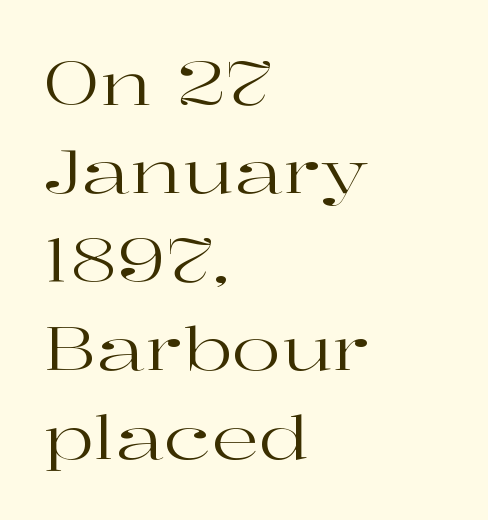
Q: Is the text bold? A: No.
Q: Is the text italic (slanted)? A: No, it is upright.
Q: Is the typeface a serif or a sans-serif typeface? A: Serif.
Q: Is the text underlined? A: No.
Q: How is the paragraph aligned? A: Left-aligned.
Q: Is the spacing between letters normal or unusually wide? A: Normal.
Q: Is the spacing between lines tight, normal or loose? A: Normal.
Q: Width (condensed, normal, or wide)? A: Wide.
Q: Stroke contrast? A: High.
Q: x-height? A: Medium.
Q: Monospaced? A: No.
